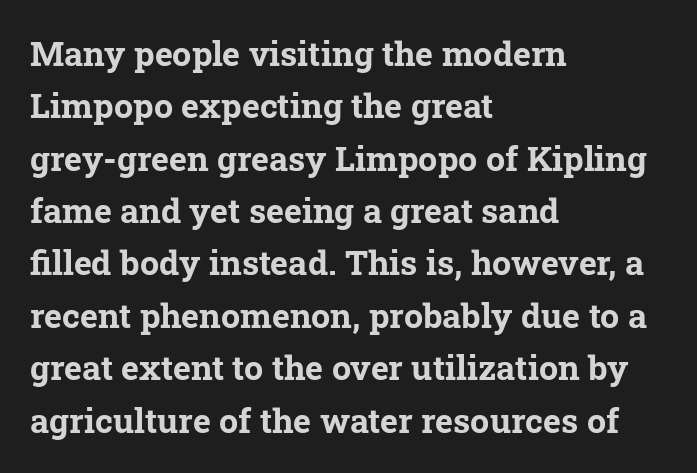
Reading down the block, your eye returns to a fixed left position each line. Heft: maximum for text — a bold. What stands out about the letter spacing? Nothing — it is the standard amount. The line-height multiplier appears to be the usual default.
